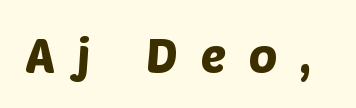
{"serif": "no", "width": "normal", "stroke_contrast": "low", "x_height": "large", "monospaced": "no", "underline": "no", "letter_spacing": "wide", "letter_spacing_em": 0.47, "glyph_px": 48}
